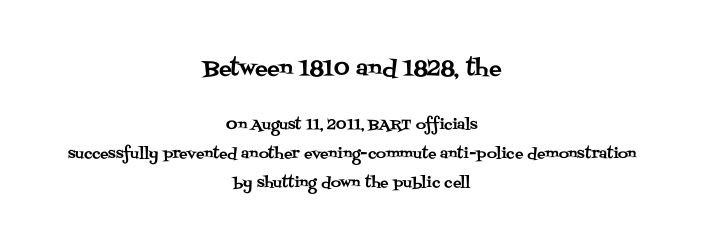
Q: Is the text italic (slanted)? A: No, it is upright.
Q: Is the text underlined? A: No.
Q: How is the paragraph aligned? A: Centered.
Q: Is the spacing between letters normal or unusually wide? A: Normal.
Q: Is the spacing between lines tight, normal or loose? A: Loose.
Q: Which block of text is set in a larger size, the first (top) or the second (bottom)? A: The first (top) one.
